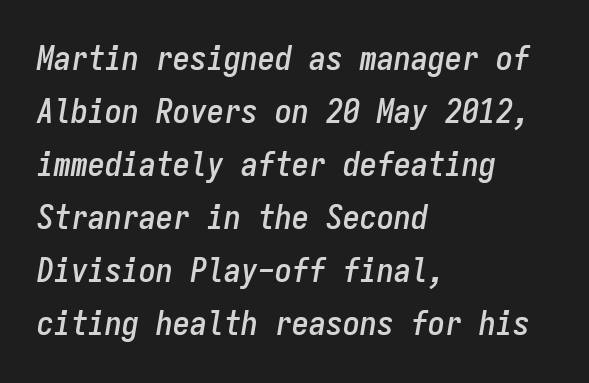
Words float on clear page, feet unadorned. The passage shown has conventional tracking throughout. Does the leading feel generous? No, just average. Each letter, wide or thin by design, is forced into the same width here.
